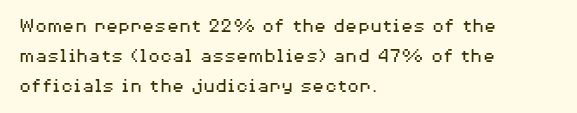
{"italic": "no", "bold": "no", "underline": "no", "align": "left", "line_spacing": "normal", "line_spacing_ratio": 1.49, "letter_spacing": "normal", "letter_spacing_em": 0.0, "glyph_px": 20}
